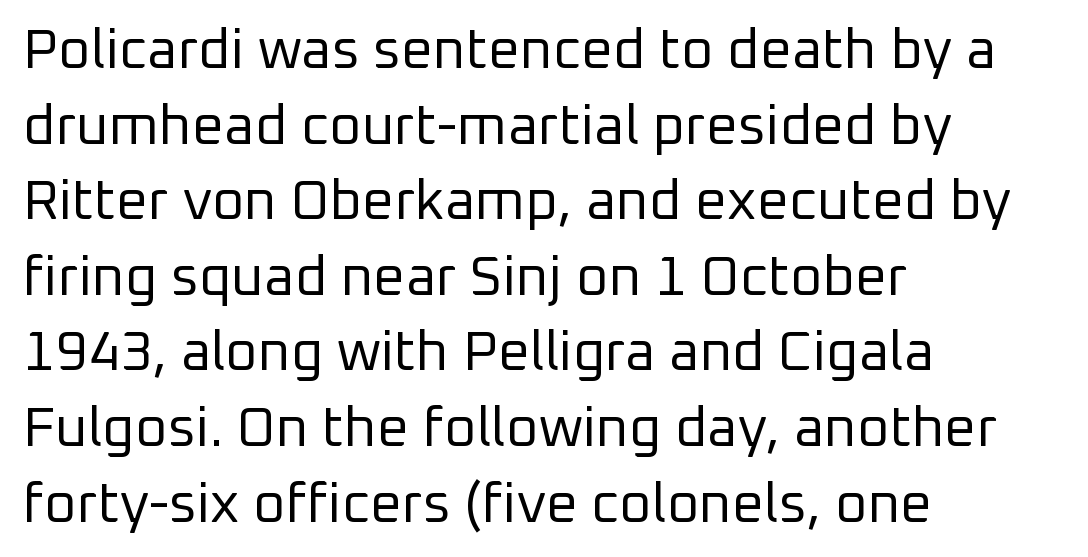
{"serif": "no", "italic": "no", "bold": "no", "weight": "regular", "width": "normal", "stroke_contrast": "low", "x_height": "medium", "monospaced": "no", "underline": "no", "align": "left", "line_spacing": "normal", "line_spacing_ratio": 1.35, "letter_spacing": "normal", "letter_spacing_em": 0.0, "glyph_px": 56}
